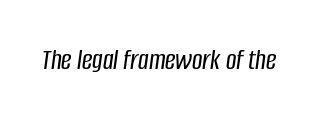
Q: Is the text italic (slanted)? A: Yes, it leans right by about 8 degrees.
Q: Is the text underlined? A: No.
Q: Is the spacing between letters normal or unusually wide? A: Normal.
Q: Width (condensed, normal, or wide)? A: Condensed.
Q: Stroke contrast? A: Low.
Q: x-height? A: Large.
Q: Monospaced? A: No.
